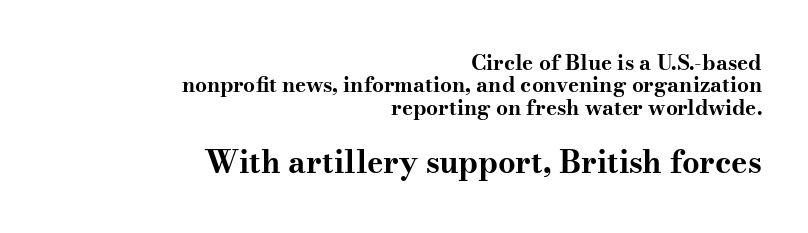
Bare-footed words on every line. Bigger letters appear in the bottom chunk; the top chunk is reduced. Note the varied advance widths — an 'i' is clearly narrower than an 'm'. A roman cut, with each character standing at attention.
